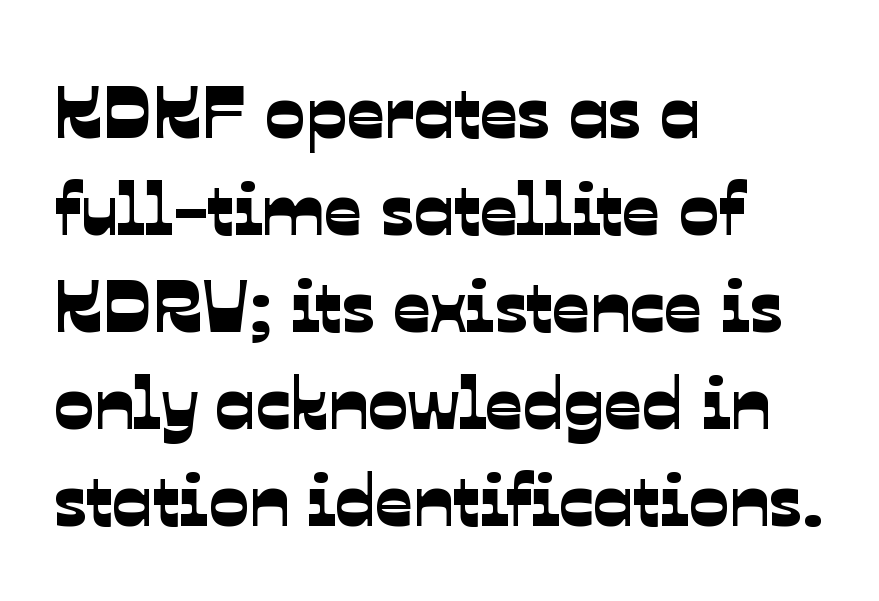
{"serif": "no", "width": "normal", "stroke_contrast": "low", "x_height": "medium", "monospaced": "no", "underline": "no", "align": "left", "line_spacing": "normal", "line_spacing_ratio": 1.31, "letter_spacing": "normal", "letter_spacing_em": 0.0, "glyph_px": 74}
